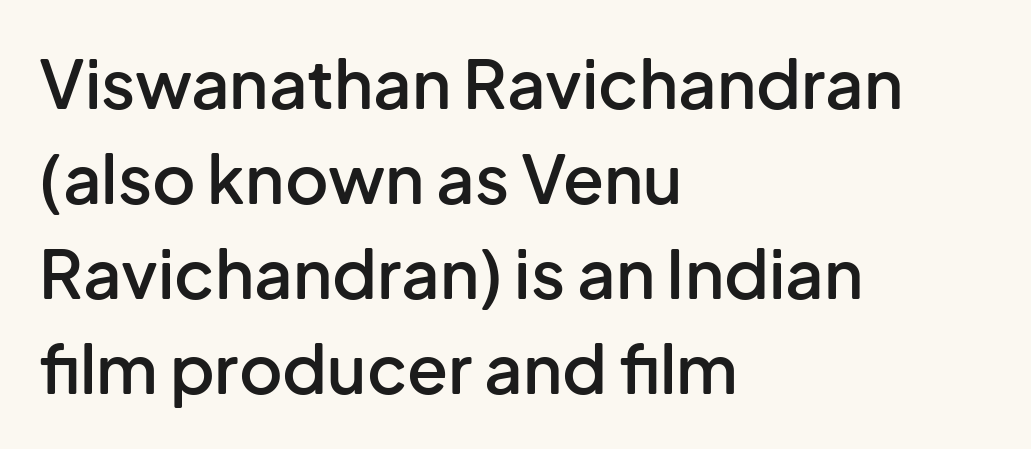
The image shows 67 px semibold sans-serif type, upright; set left-aligned, normal line spacing (1.42x), normal letter spacing, not underlined; low stroke contrast and a medium x-height.
